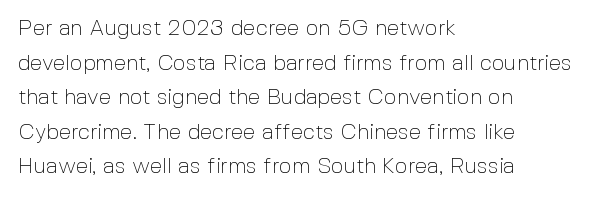
The image shows 22 px text type, upright; set left-aligned, normal line spacing (1.57x), normal letter spacing, not underlined.
